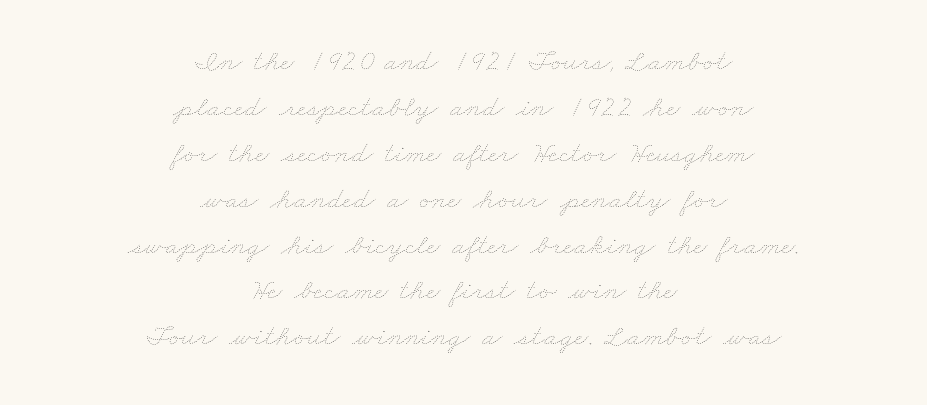
Reading down the block, each line starts at a different indent, mirrored at its end. The font sits on the lighter half of the weight spectrum, regular included. There is no visible air inserted between adjacent glyphs. Has an underline been added? It has not. Regular leading. The passage shown is typed in a proportional face where columns would drift.
